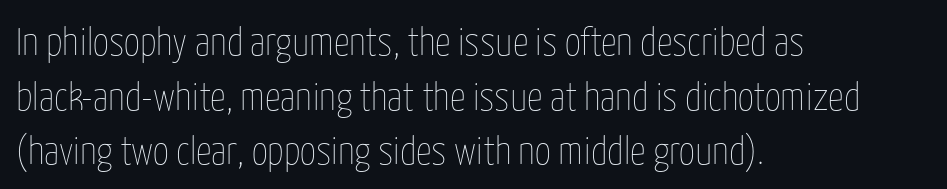
{"italic": "no", "bold": "no", "weight": "thin", "width": "condensed", "stroke_contrast": "low", "x_height": "medium", "monospaced": "no", "underline": "no", "align": "left", "line_spacing": "normal", "line_spacing_ratio": 1.4, "letter_spacing": "normal", "letter_spacing_em": 0.0, "glyph_px": 39}
